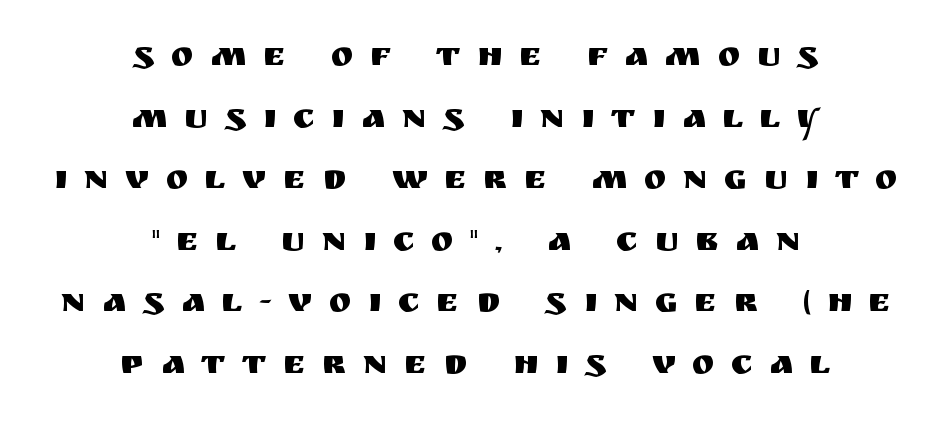
{"serif": "no", "italic": "no", "width": "normal", "stroke_contrast": "medium", "x_height": "large", "monospaced": "no", "underline": "no", "align": "center", "line_spacing_ratio": 1.81, "letter_spacing": "wide", "letter_spacing_em": 0.49, "glyph_px": 34}
